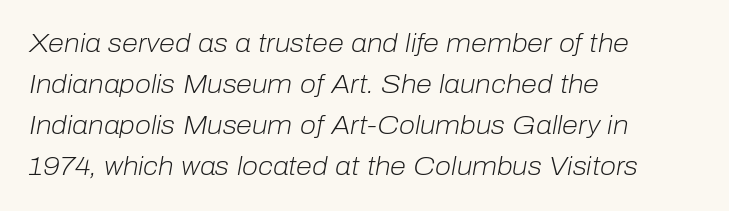
The glyphs are unaccompanied by any horizontal stroke below them. This is oblique type, the kind used for emphasis or titles. Here the glyphs are tracked normally, forming tight word shapes. Horizontal alignment here is leftward, the default for most running prose.
